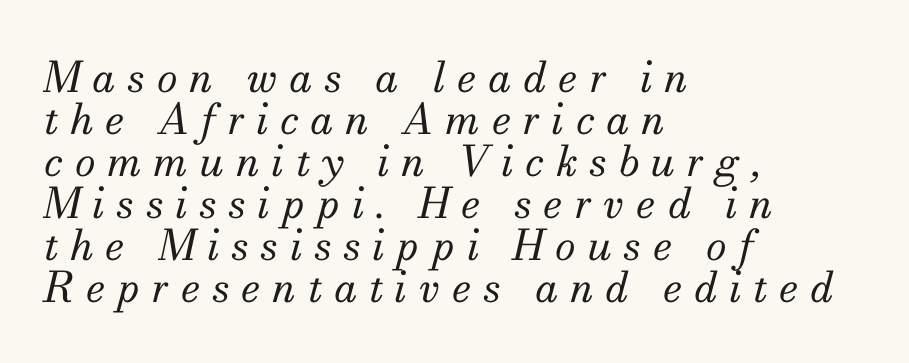
The image shows 42 px regular-weight serif type, italic (leaning right); set left-aligned, tight line spacing (1.0x), unusually wide letter spacing (+0.28 em), not underlined; medium stroke contrast and a small x-height.
